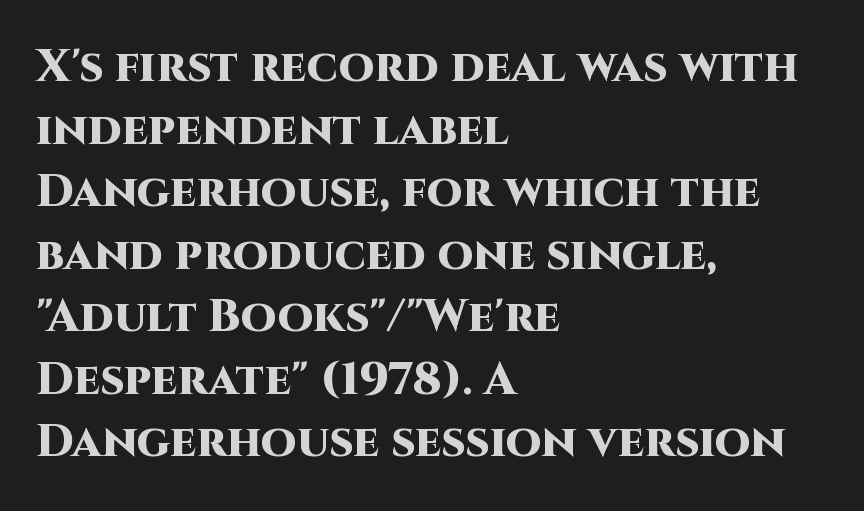
Q: Is the text bold? A: Yes.
Q: Is the text italic (slanted)? A: No, it is upright.
Q: Is the typeface a serif or a sans-serif typeface? A: Sans-serif.
Q: Is the text underlined? A: No.
Q: How is the paragraph aligned? A: Left-aligned.
Q: Is the spacing between letters normal or unusually wide? A: Normal.
Q: Is the spacing between lines tight, normal or loose? A: Normal.
Q: Width (condensed, normal, or wide)? A: Normal.
Q: Stroke contrast? A: High.
Q: x-height? A: Large.
Q: Monospaced? A: No.
